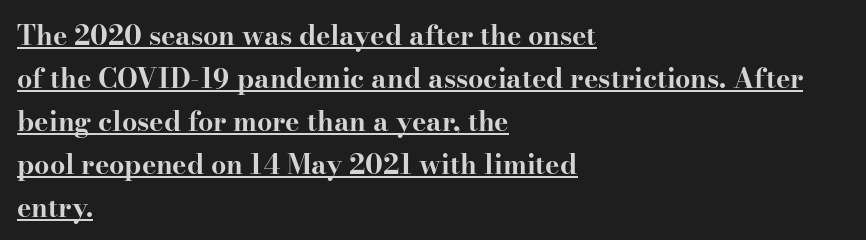
The image shows 27 px bold type, upright; set left-aligned, normal line spacing (1.59x), normal letter spacing, underlined.
